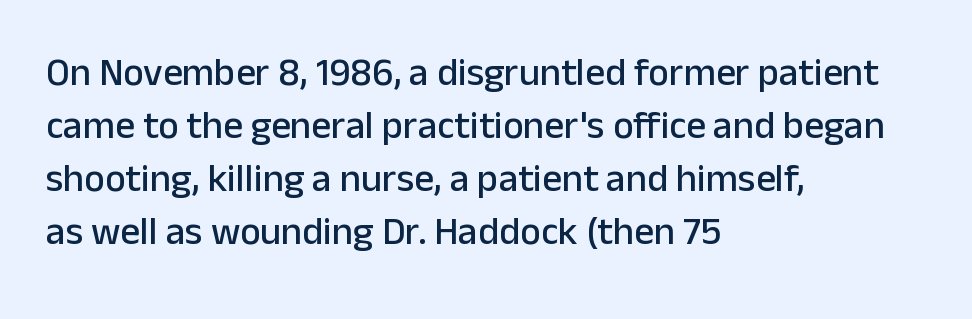
Q: Is the text italic (slanted)? A: No, it is upright.
Q: Is the typeface a serif or a sans-serif typeface? A: Sans-serif.
Q: Is the text underlined? A: No.
Q: How is the paragraph aligned? A: Left-aligned.
Q: Is the spacing between letters normal or unusually wide? A: Normal.
Q: Is the spacing between lines tight, normal or loose? A: Normal.
Q: Width (condensed, normal, or wide)? A: Normal.
Q: Stroke contrast? A: Low.
Q: x-height? A: Medium.
Q: Monospaced? A: No.
